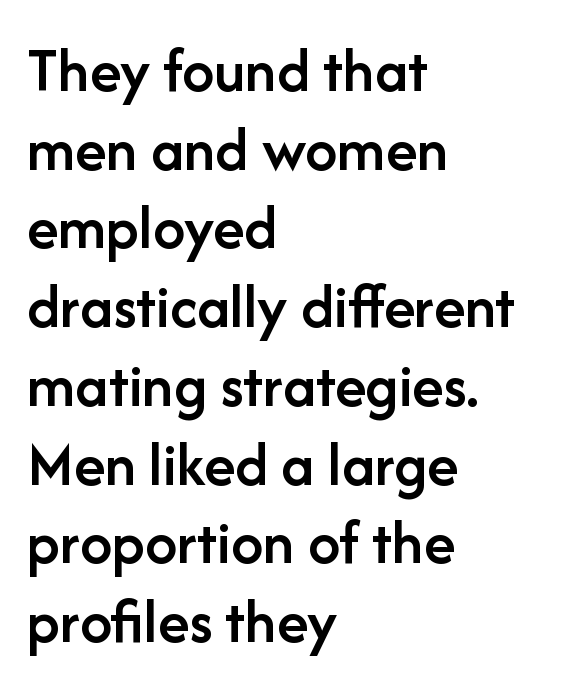
A typesetter would label this face a sans. Do the characters align in a grid? No, the font is proportional. Clear beneath every line of the passage. Every stem runs plumb, perpendicular to the baseline. Is the type bold? Partly — it's a semibold, heavier than regular but not fully bold.
